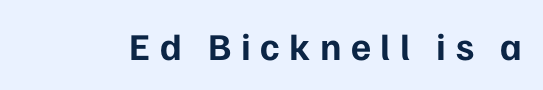
This is roman type, the default non-slanted kind. A typesetter would call this proportional, since set widths differ per character. In terms of weight, the rendering is a true, heavy bold. Bare-footed words on every line. Observe the absence of serifs on each vertical stroke in this sample.
